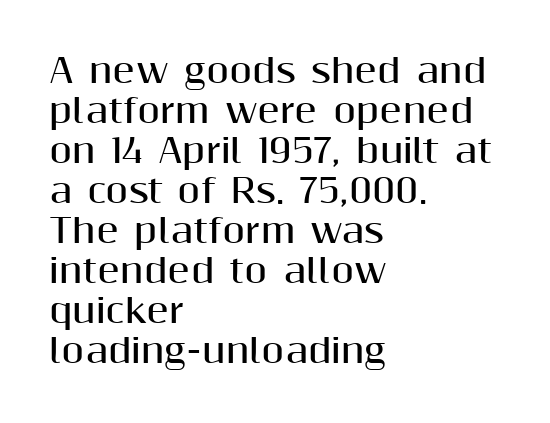
{"serif": "no", "italic": "no", "bold": "yes", "weight": "bold", "width": "normal", "stroke_contrast": "medium", "x_height": "medium", "monospaced": "no", "underline": "no", "align": "left", "line_spacing_ratio": 1.21, "letter_spacing": "normal", "letter_spacing_em": 0.0, "glyph_px": 33}
